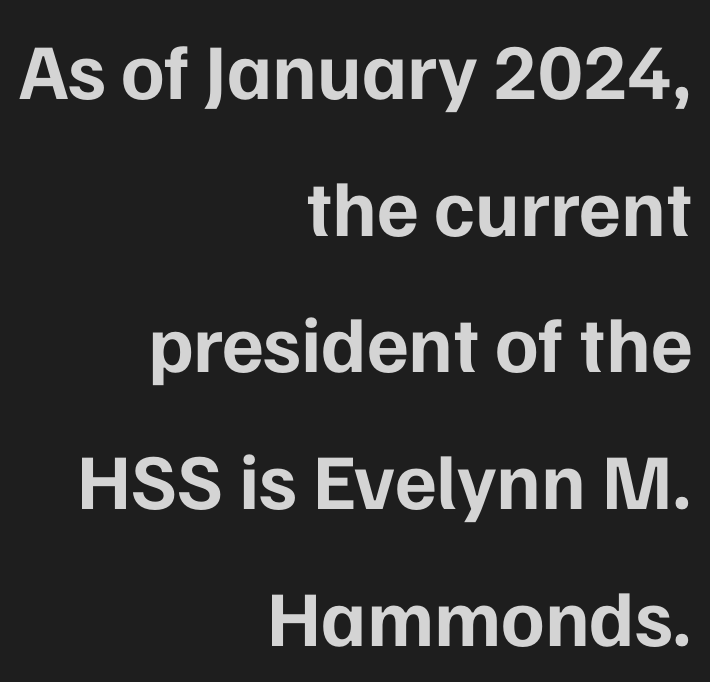
This rendering employs a face without finishing strokes, i.e., a sans-serif. When letters stand straight like this, we call the style roman or upright. Is this a fixed-width face? No — the glyphs have proportional, varying widths. Heavy, bold letterforms. Alignment: flush right. The passage shown is not underscored anywhere.
